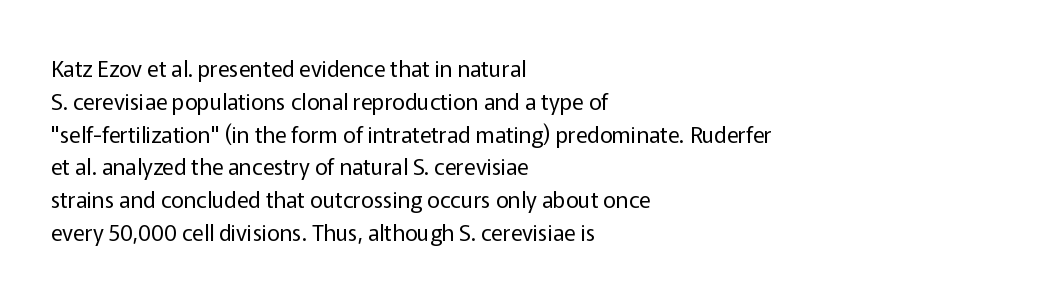
Descender tails drop into unmarked territory. Vertically, the passage feels balanced, rows spaced as you'd expect. The typesetter chose a ragged-right arrangement here. The typography opts for an upright posture over an oblique one. The rendering keeps characters at their native spacing. Stroke mass is kept to a normal reading level or below.
